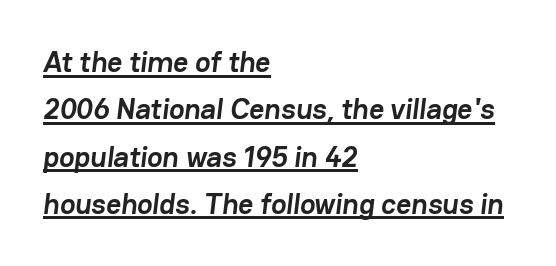
The image shows 29 px semibold sans-serif type; set left-aligned, normal line spacing (1.63x), normal letter spacing, underlined; low stroke contrast and a medium x-height.
